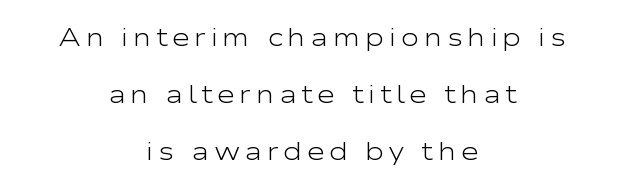
Lines of text with bare space underneath. Letters have the restrained weight of plain body copy at most. Visually the block forms a symmetrical silhouette, jagged on both flanks. A typesetter would mark this as roman, not italic. Vertically, the passage feels expansive, rows floating well apart.
